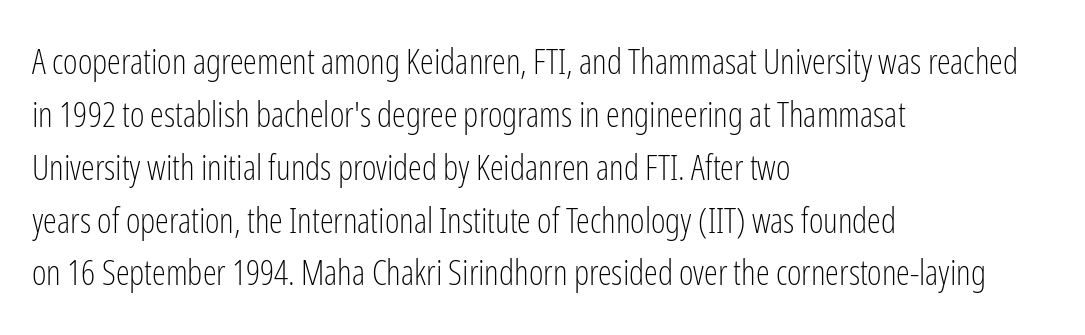
{"serif": "no", "italic": "no", "bold": "no", "weight": "light", "width": "condensed", "stroke_contrast": "low", "x_height": "medium", "monospaced": "no", "underline": "no", "align": "left", "line_spacing": "normal", "line_spacing_ratio": 1.51, "letter_spacing": "normal", "letter_spacing_em": 0.0, "glyph_px": 35}
